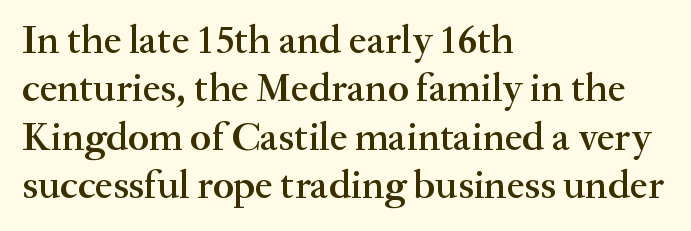
The image shows 40 px semibold serif type, upright; set left-aligned, line spacing 1.21x, normal letter spacing, not underlined; medium stroke contrast and a small x-height.
